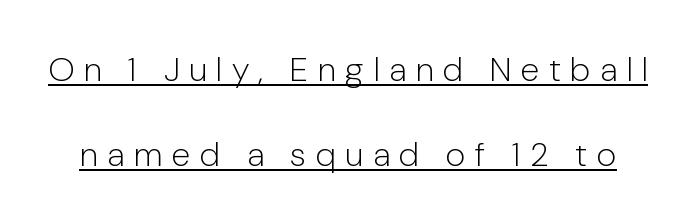
A sans-serif font was chosen for this passage. Loose tracking; the words dissolve into strings of separated letters. The weight would be labelled regular, book, light, or lighter still. Horizontal bands of white between lines are thick stripes. It's the straight-up-and-down kind of type. The lettering is marked with a stroke running underneath it.
